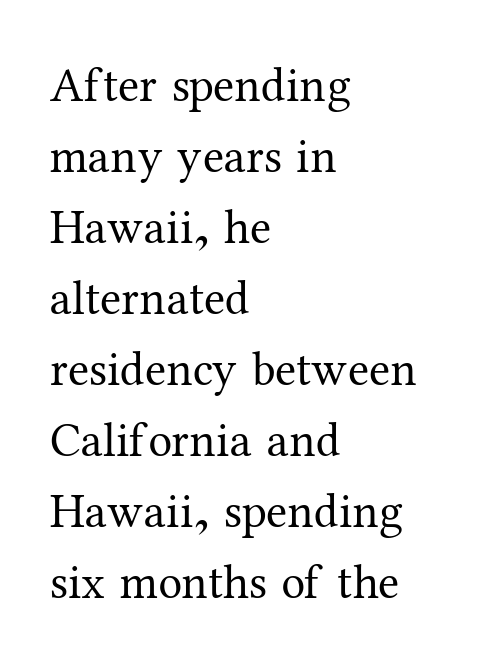
{"serif": "yes", "italic": "no", "bold": "no", "weight": "regular", "width": "normal", "stroke_contrast": "medium", "x_height": "medium", "monospaced": "no", "underline": "no", "align": "left", "line_spacing": "normal", "line_spacing_ratio": 1.48, "letter_spacing": "normal", "letter_spacing_em": 0.0, "glyph_px": 48}
